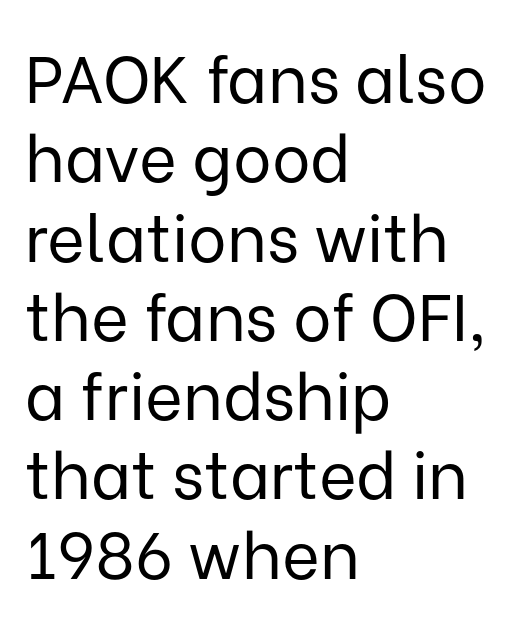
Q: Is the text bold? A: No.
Q: Is the text italic (slanted)? A: No, it is upright.
Q: Is the typeface a serif or a sans-serif typeface? A: Sans-serif.
Q: Is the text underlined? A: No.
Q: How is the paragraph aligned? A: Left-aligned.
Q: Is the spacing between letters normal or unusually wide? A: Normal.
Q: Width (condensed, normal, or wide)? A: Normal.
Q: Stroke contrast? A: Low.
Q: x-height? A: Medium.
Q: Monospaced? A: No.
